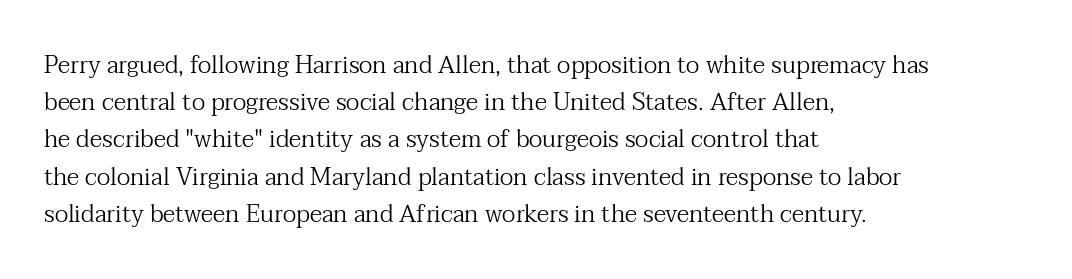
{"italic": "no", "bold": "no", "underline": "no", "align": "left", "line_spacing": "normal", "line_spacing_ratio": 1.55, "letter_spacing": "normal", "letter_spacing_em": 0.0, "glyph_px": 24}
